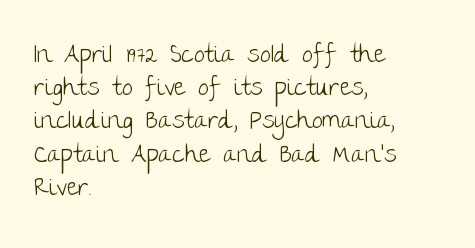
Q: Is the text bold? A: No.
Q: Is the text italic (slanted)? A: No, it is upright.
Q: Is the text underlined? A: No.
Q: How is the paragraph aligned? A: Left-aligned.
Q: Is the spacing between letters normal or unusually wide? A: Normal.
Q: Is the spacing between lines tight, normal or loose? A: Normal.
